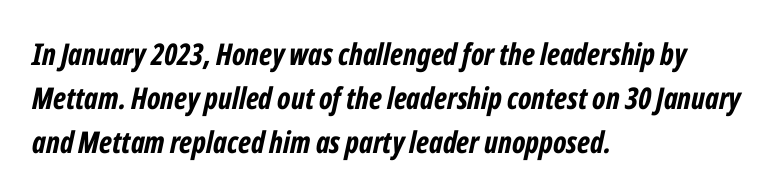
The image shows 30 px bold, condensed type, italic (leaning right); set left-aligned, normal line spacing (1.47x), normal letter spacing, not underlined; low stroke contrast and a medium x-height.
